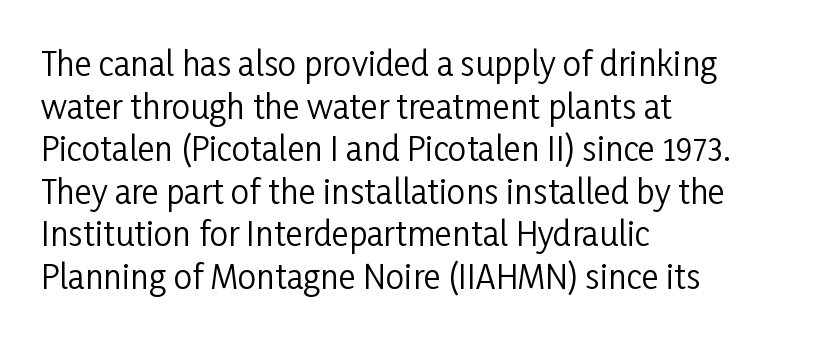
The image shows 33 px regular-weight, condensed sans-serif type, upright; set left-aligned, normal line spacing (1.29x), normal letter spacing, not underlined; low stroke contrast and a medium x-height.
